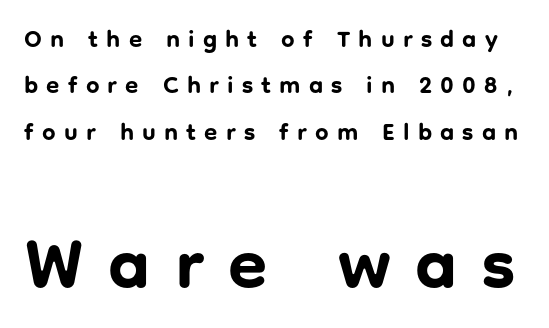
The image shows 71 px bold sans-serif type, upright; set loose line spacing (1.93x), unusually wide letter spacing (+0.34 em), not underlined; the second (bottom) block is 2.96x larger; low stroke contrast and a medium x-height.
